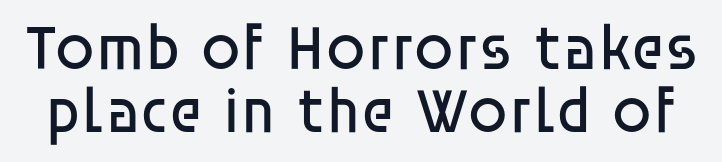
The image shows 64 px regular-weight sans-serif type, upright; set tight line spacing (0.98x), normal letter spacing, not underlined; low stroke contrast and a large x-height.
